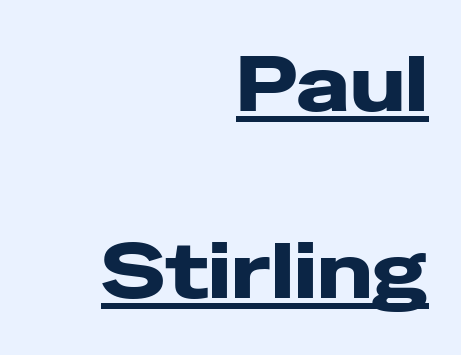
Observe the ordinary spacing: letters are neighbours, not strangers. Italic: no, the glyphs are upright roman. Every word sits above its own underline. This is sans-serif lettering, the kind often seen on screens and signage.
